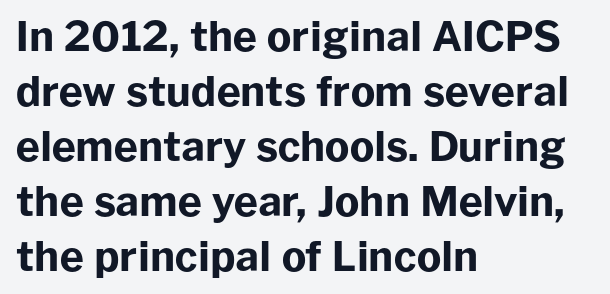
Is the letter spacing exaggerated? No — it looks like the ordinary default. Quick note: underline off. Do the characters align in a grid? No, the font is proportional. The letters stand straight up with perfectly vertical stems. Vertical spacing — default.
